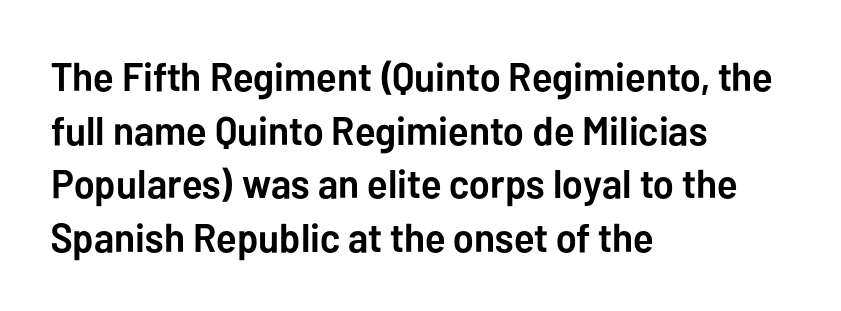
The image shows 40 px semibold sans-serif type, upright; set left-aligned, normal line spacing (1.34x), normal letter spacing, not underlined; low stroke contrast and a medium x-height.
